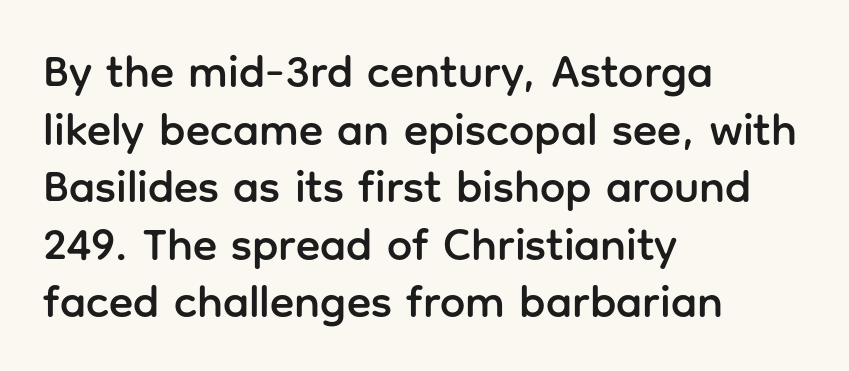
The image shows 45 px sans-serif type, upright; set left-aligned, normal line spacing (1.28x), normal letter spacing, not underlined; low stroke contrast and a medium x-height.
